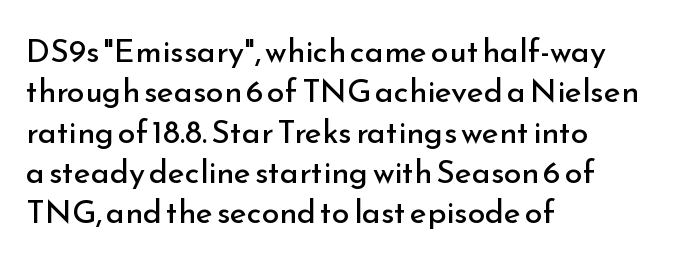
The paragraph shown leans on its left margin. Nobody drew a line under any word here. The rows are spaced the way most documents space them. Proportional: the letters do not fall into vertical columns. Weight: regular or lighter. Caption: standard tracking, unaltered.
